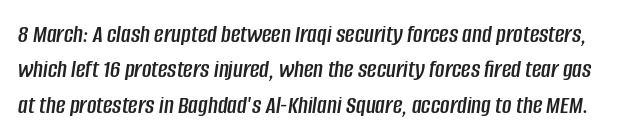
The image shows 26 px text type, italic (leaning right); set normal line spacing (1.36x), normal letter spacing, not underlined.
